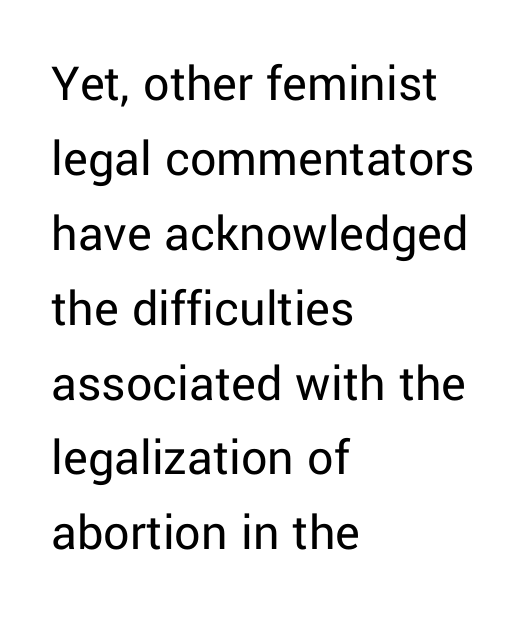
Q: Is the text bold? A: No.
Q: Is the text italic (slanted)? A: No, it is upright.
Q: Is the typeface a serif or a sans-serif typeface? A: Sans-serif.
Q: Is the text underlined? A: No.
Q: How is the paragraph aligned? A: Left-aligned.
Q: Is the spacing between letters normal or unusually wide? A: Normal.
Q: Is the spacing between lines tight, normal or loose? A: Normal.
Q: Width (condensed, normal, or wide)? A: Normal.
Q: Stroke contrast? A: Low.
Q: x-height? A: Medium.
Q: Monospaced? A: No.
